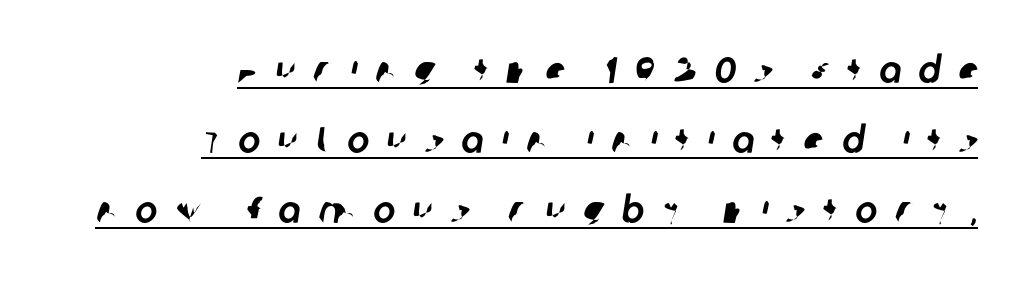
Someone cranked the tracking dial way up on this one. Where is the straight margin? On the right. Look at the bottom of the vertical strokes: they stop flat, with no serifs. Here the designer chose a conventional face with non-uniform glyph widths. Every word sits above its own underline.
